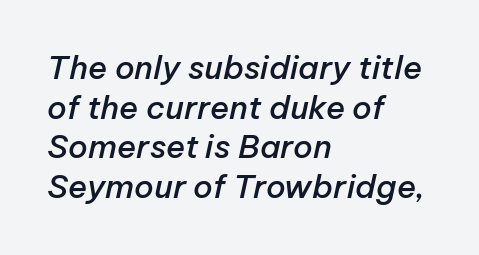
Q: Is the text bold? A: Semi-bold.
Q: Is the text italic (slanted)? A: Yes, it leans right by about 12 degrees.
Q: Is the text underlined? A: No.
Q: How is the paragraph aligned? A: Left-aligned.
Q: Is the spacing between letters normal or unusually wide? A: Normal.
Q: Width (condensed, normal, or wide)? A: Normal.
Q: Stroke contrast? A: Low.
Q: x-height? A: Medium.
Q: Monospaced? A: No.
